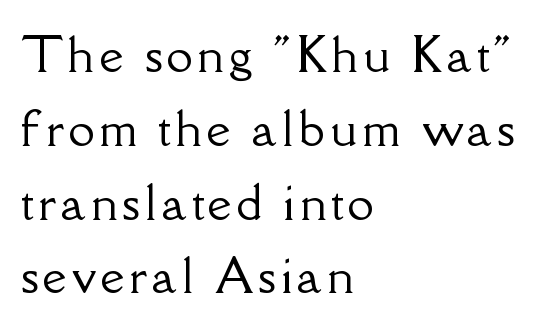
Q: Is the text italic (slanted)? A: No, it is upright.
Q: Is the typeface a serif or a sans-serif typeface? A: Serif.
Q: Is the text underlined? A: No.
Q: How is the paragraph aligned? A: Left-aligned.
Q: Is the spacing between lines tight, normal or loose? A: Normal.
Q: Width (condensed, normal, or wide)? A: Normal.
Q: Stroke contrast? A: Low.
Q: x-height? A: Small.
Q: Monospaced? A: No.
